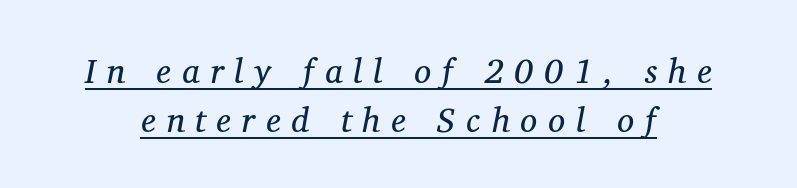
Stem width sits at or under what a default text font uses. Characters are canted at an angle relative to the baseline's perpendicular. The tracking reads as deliberately expanded to a designer's eye. The text was rendered using a seriffed face with decorative stroke endings.
